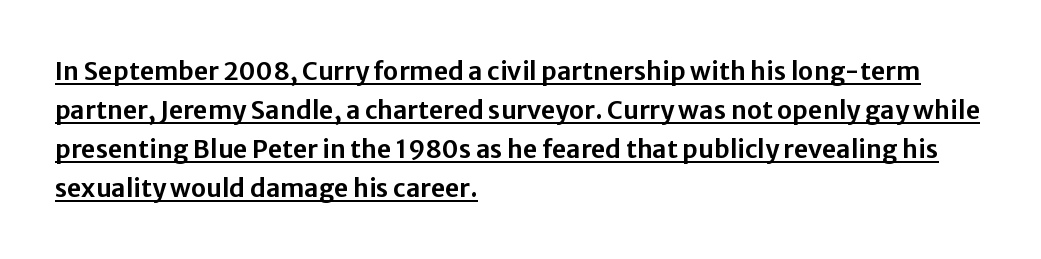
Quick note: interline space is typical. Compared with a centered layout, this one pins lines to the left instead. Notice how the stems are strictly vertical — no italics here. Check the space under the baseline: a stroke is drawn there. The letters sit at their default tracking, neither squeezed nor spread.
